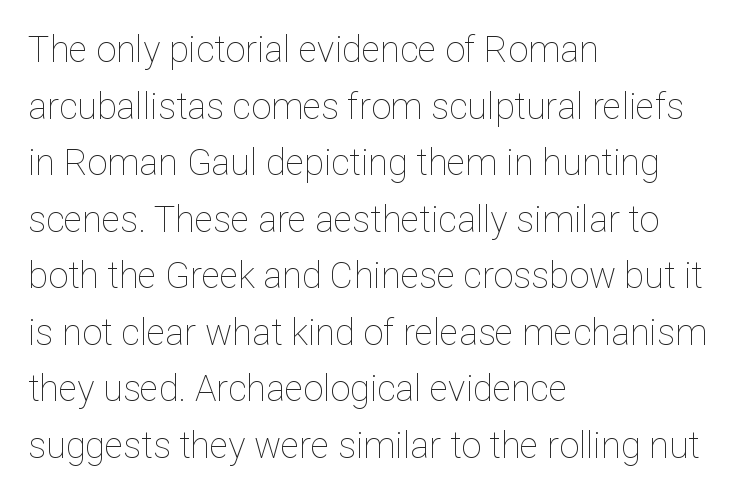
{"italic": "no", "bold": "no", "weight": "thin", "width": "normal", "stroke_contrast": "low", "x_height": "medium", "monospaced": "no", "underline": "no", "align": "left", "line_spacing": "normal", "line_spacing_ratio": 1.57, "letter_spacing": "normal", "letter_spacing_em": 0.0, "glyph_px": 36}
